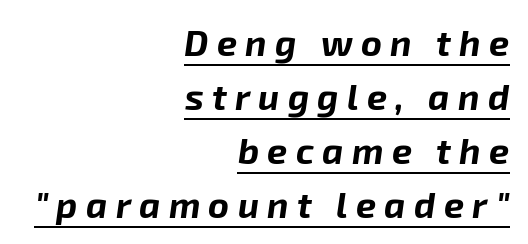
{"italic": "yes", "lean": "right", "slant_degrees": 8, "bold": "yes", "weight": "bold", "width": "normal", "stroke_contrast": "low", "x_height": "medium", "monospaced": "no", "underline": "yes", "align": "right", "line_spacing": "normal", "line_spacing_ratio": 1.5, "letter_spacing": "wide", "letter_spacing_em": 0.23, "glyph_px": 36}
